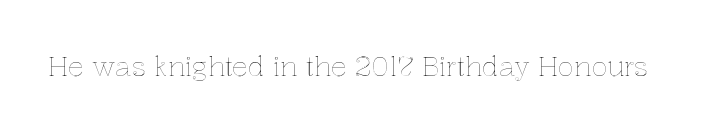
The image shows 27 px text type, upright; set normal letter spacing, not underlined.
